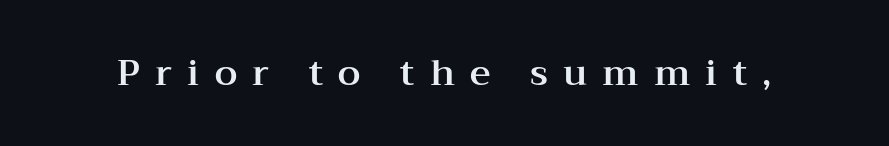
The image shows 36 px wide serif type, upright; set unusually wide letter spacing (+0.42 em), not underlined; medium stroke contrast and a medium x-height.
